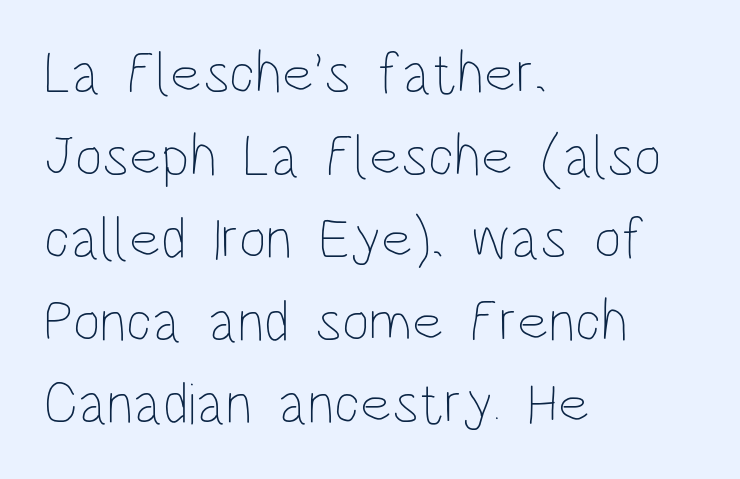
Q: Is the text bold? A: No.
Q: Is the text italic (slanted)? A: No, it is upright.
Q: Is the text underlined? A: No.
Q: How is the paragraph aligned? A: Left-aligned.
Q: Is the spacing between letters normal or unusually wide? A: Normal.
Q: Is the spacing between lines tight, normal or loose? A: Normal.
Q: Width (condensed, normal, or wide)? A: Condensed.
Q: Stroke contrast? A: Low.
Q: x-height? A: Large.
Q: Monospaced? A: No.
